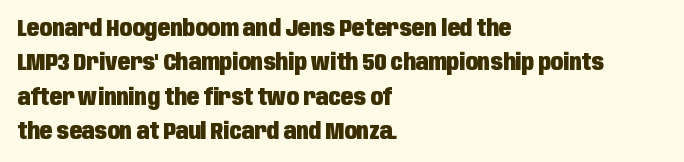
{"italic": "no", "bold": "yes", "underline": "no", "align": "left", "line_spacing": "normal", "line_spacing_ratio": 1.49, "letter_spacing": "normal", "letter_spacing_em": 0.0, "glyph_px": 23}
